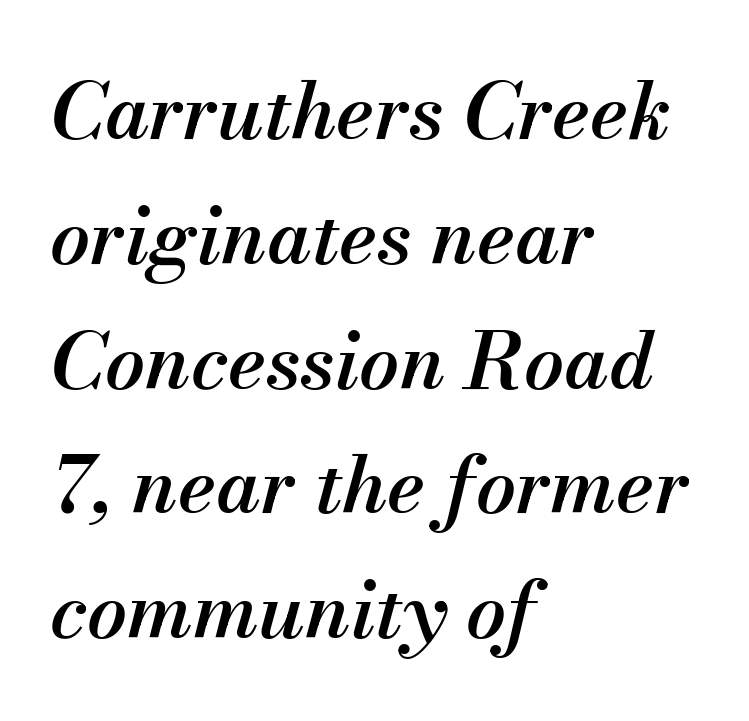
No extra tracking has been applied to these lines. The strokes are fattened partway — semibold, not bold. Normally led — the rows are evenly, conventionally spaced. The ragged edge is on the right, which tells us the setting is flush left. Designer's note — italics engaged.
